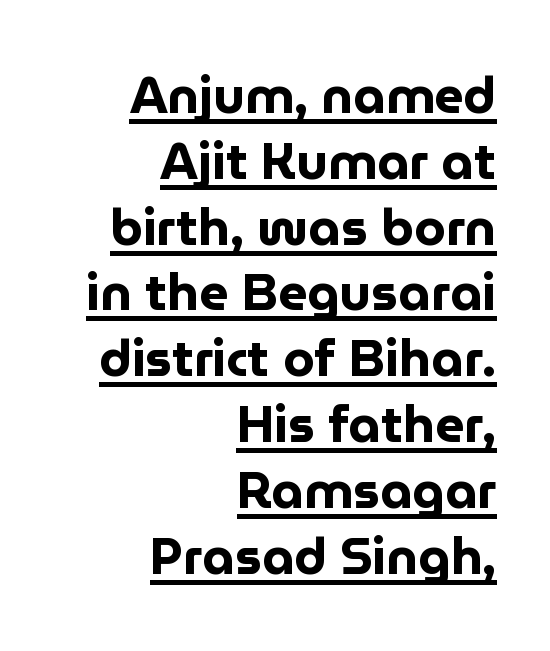
Proportional: the letters do not fall into vertical columns. Each letter's strokes conclude bluntly, with no projecting serifs. Compared with an ordinary text face, these strokes are far heavier — a full bold. Check the space under the baseline: a stroke is drawn there. You could call the tracking neutral — neither tight nor loose. The setting favours the right margin, as signatures and pull-quotes sometimes do.
